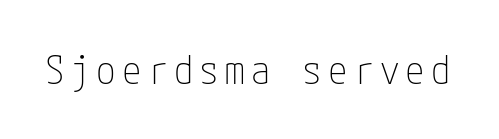
This reads as an unemphasized weight, regular at the heaviest. Nobody drew a line under any word here. The typography opts for an upright posture over an oblique one. Look at the bottom of the vertical strokes: they stop flat, with no serifs.
